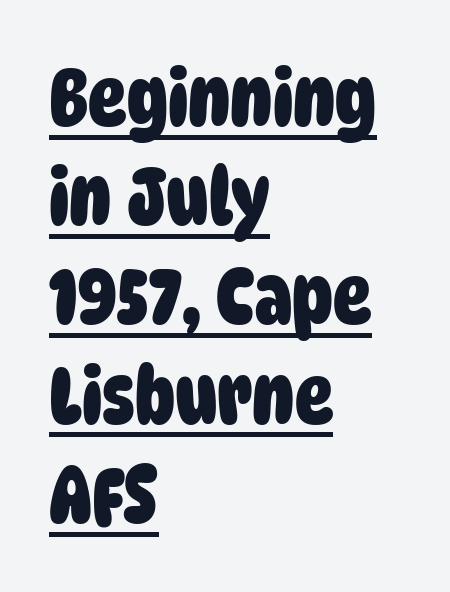
{"serif": "no", "bold": "yes", "weight": "heavy", "width": "condensed", "stroke_contrast": "low", "x_height": "large", "monospaced": "no", "underline": "yes", "align": "left", "line_spacing_ratio": 1.24, "letter_spacing": "normal", "letter_spacing_em": 0.0, "glyph_px": 80}
